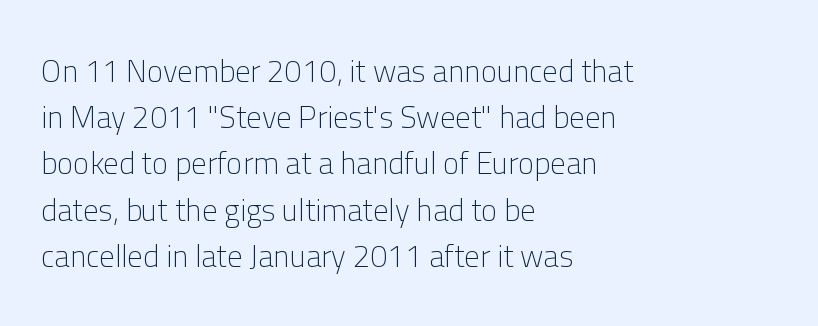
Q: Is the text bold? A: No.
Q: Is the text italic (slanted)? A: No, it is upright.
Q: Is the typeface a serif or a sans-serif typeface? A: Sans-serif.
Q: Is the text underlined? A: No.
Q: How is the paragraph aligned? A: Left-aligned.
Q: Is the spacing between letters normal or unusually wide? A: Normal.
Q: Is the spacing between lines tight, normal or loose? A: Normal.
Q: Width (condensed, normal, or wide)? A: Normal.
Q: Stroke contrast? A: Low.
Q: x-height? A: Medium.
Q: Monospaced? A: No.
